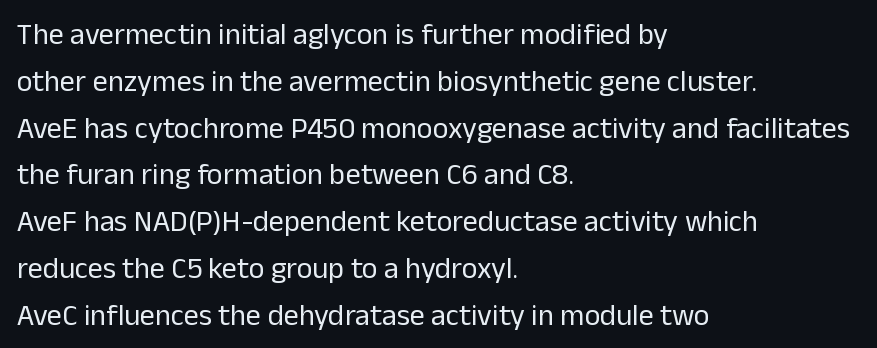
{"serif": "no", "italic": "no", "bold": "no", "weight": "regular", "width": "normal", "stroke_contrast": "low", "x_height": "medium", "monospaced": "no", "underline": "no", "align": "left", "line_spacing": "normal", "line_spacing_ratio": 1.56, "letter_spacing": "normal", "letter_spacing_em": 0.0, "glyph_px": 30}
